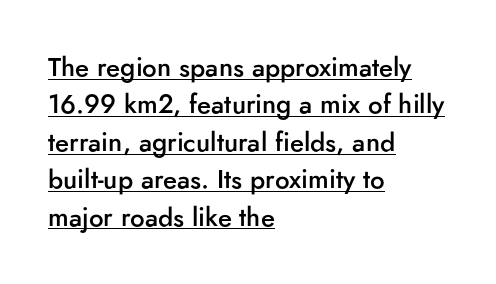
Q: Is the text bold? A: Semi-bold.
Q: Is the text italic (slanted)? A: No, it is upright.
Q: Is the text underlined? A: Yes.
Q: How is the paragraph aligned? A: Left-aligned.
Q: Is the spacing between letters normal or unusually wide? A: Normal.
Q: Is the spacing between lines tight, normal or loose? A: Normal.
